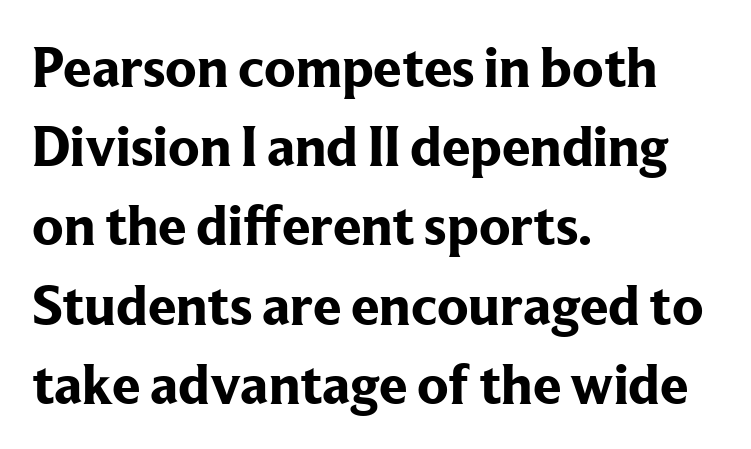
The image shows 57 px bold serif type, upright; set left-aligned, normal line spacing (1.39x), normal letter spacing, not underlined; low stroke contrast and a medium x-height.
